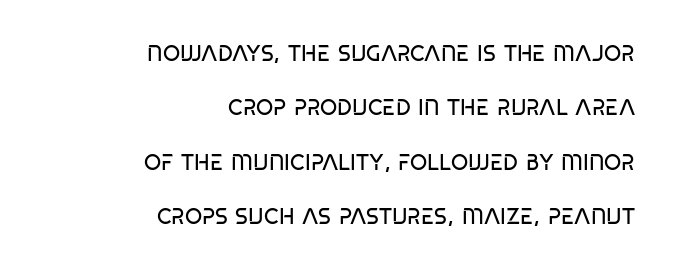
How are the letters spaced? Ordinarily, with no added tracking. Vertical spacing — loose. Counters stay open thanks to moderate or lighter strokes. The typesetter chose a ragged-left arrangement here. Each row of text sits above clean, open space.
